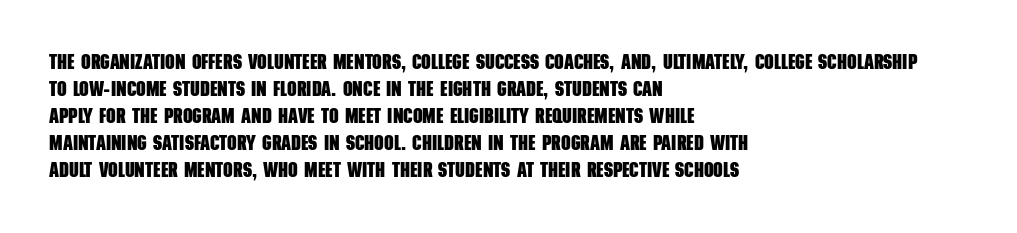
The space between consecutive lines is moderate. Left-aligned paragraph, ragged on the right. Just letters on the line, the space beneath them empty. Heft: maximum for text — a bold. Short note: letters normally spaced.
